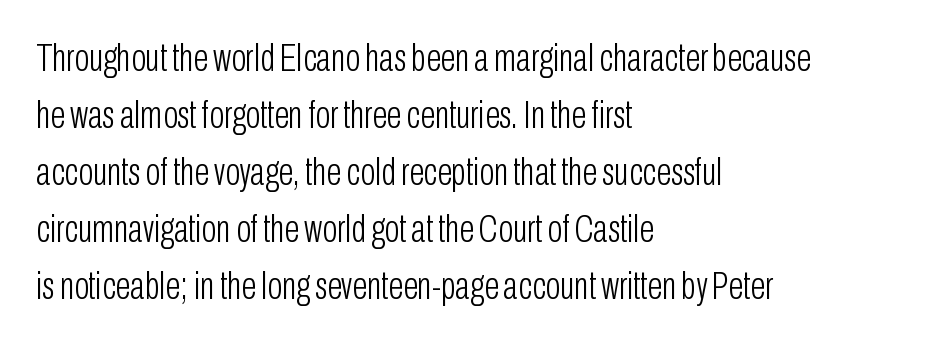
Tall strokes in this sample are plumb rather than angled. Layout note: lines flush left. The passage shown is typed in a proportional face where columns would drift. Is there much room between lines? A standard amount, neither cramped nor airy. Serif or sans? Sans — the stroke terminals are bare. This rendering leaves character spacing at its baseline value.
